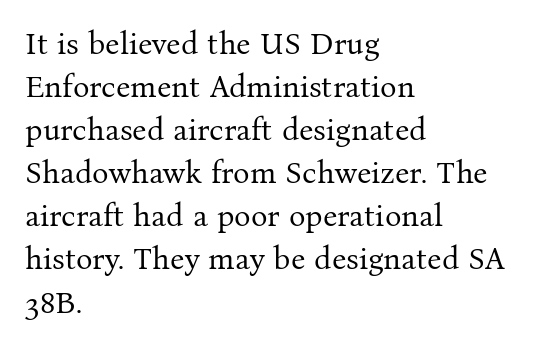
Q: Is the text bold? A: No.
Q: Is the text italic (slanted)? A: No, it is upright.
Q: Is the typeface a serif or a sans-serif typeface? A: Serif.
Q: Is the text underlined? A: No.
Q: How is the paragraph aligned? A: Left-aligned.
Q: Is the spacing between letters normal or unusually wide? A: Normal.
Q: Is the spacing between lines tight, normal or loose? A: Normal.
Q: Width (condensed, normal, or wide)? A: Normal.
Q: Stroke contrast? A: Medium.
Q: x-height? A: Medium.
Q: Monospaced? A: No.
